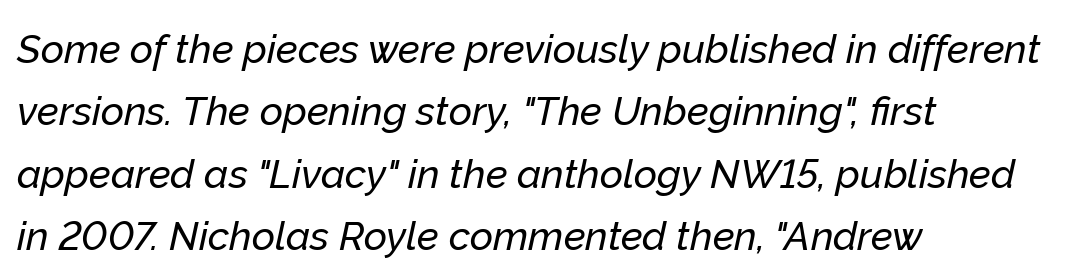
{"italic": "yes", "lean": "right", "slant_degrees": 12, "width": "normal", "stroke_contrast": "low", "x_height": "medium", "monospaced": "no", "underline": "no", "align": "left", "line_spacing": "normal", "line_spacing_ratio": 1.56, "letter_spacing": "normal", "letter_spacing_em": 0.0, "glyph_px": 40}
